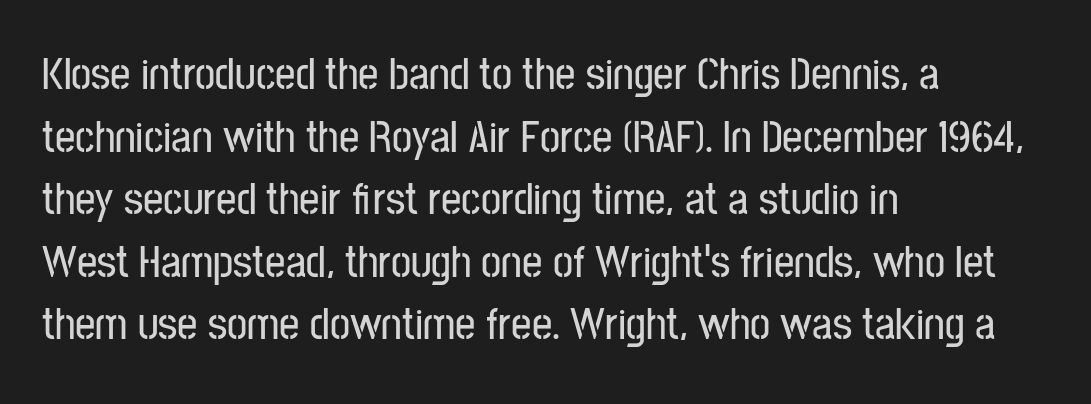
The image shows 45 px condensed sans-serif type, upright; set left-aligned, normal line spacing (1.39x), normal letter spacing, not underlined; low stroke contrast and a medium x-height.
